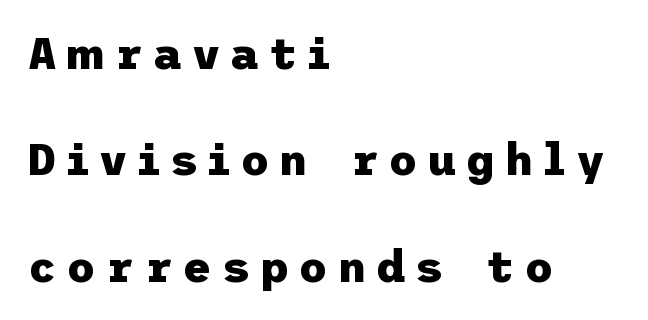
Visually the block forms a straight wall on the left and a jagged coastline on the right. The type family on display is of the sans-serif kind. The line-height multiplier appears high, well above default. Check the space under the baseline: it is left empty. Caption: bold face, heavy strokes. Tracking here is generous; glyphs stand well apart from one another.
